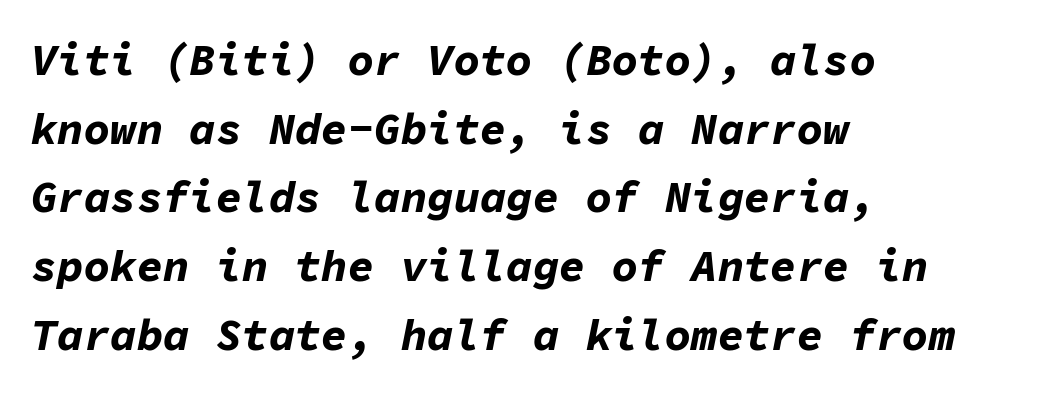
A full-strength bold gives these letters their thick strokes. A typesetter would call this monospace, since all characters share one set width. The ragged edge is on the right, which tells us the setting is flush left. The space directly below the letters is spotless. Evenly set lines give the paragraph a standard silhouette. Slanted lettering throughout.
